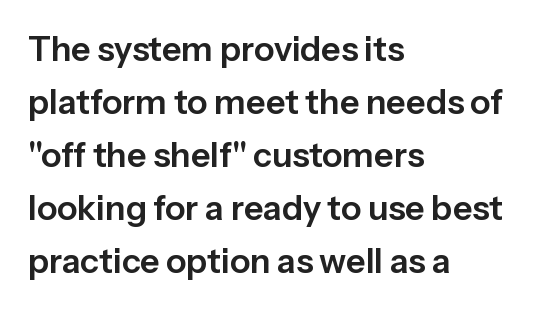
The letters stand upright; this is a roman face. Underlining? Definitely not there. Typographically, this falls in the sans-serif category. How would I describe the line gaps? Plain and ordinary. Nothing unusual about the tracking: characters are spaced as the font intends.
